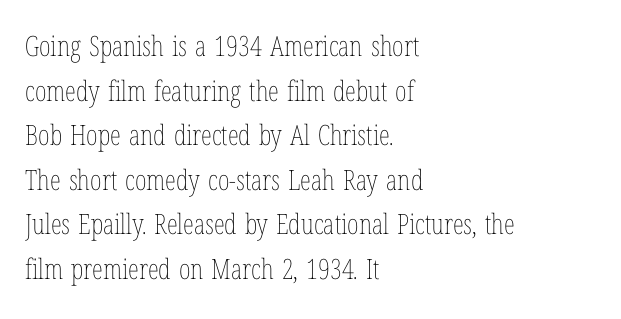
Every row of glyphs begins at an identical x-position on the left. This is the regular roman posture of the typeface. The glyphs are unaccompanied by any horizontal stroke below them. Heft: none added — not bold. The passage shown stacks its lines at a standard gap.
